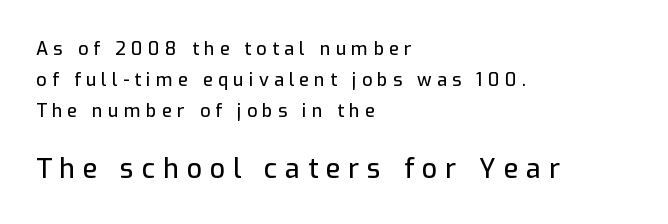
The image shows 27 px text type, upright; set left-aligned, line spacing 1.72x, unusually wide letter spacing (+0.29 em), not underlined; the second (bottom) block is 1.5x larger.
